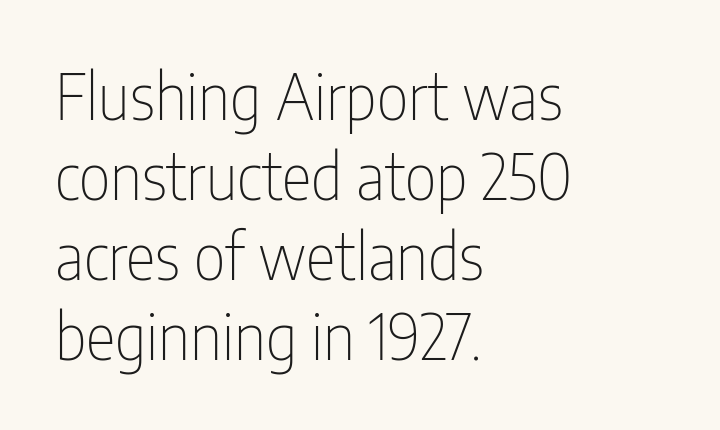
The image shows 63 px thin, condensed sans-serif type, upright; set left-aligned, normal line spacing (1.27x), normal letter spacing, not underlined; low stroke contrast and a medium x-height.
